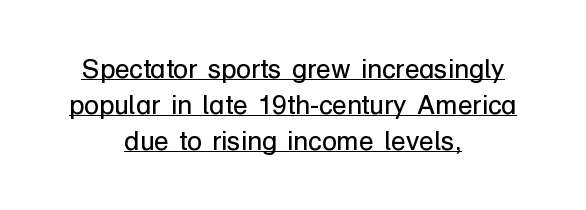
The image shows 27 px text type, upright; set centered, normal line spacing (1.33x), normal letter spacing, underlined.
